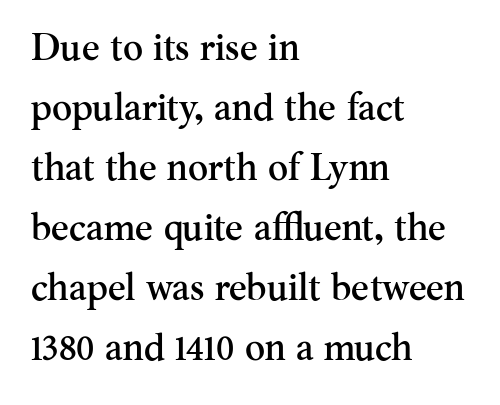
Every character sits straight up, as roman type does. Here the glyphs are tracked normally, forming tight word shapes. The rows are spaced the way most documents space them. To sum up the face: it has serifs.
